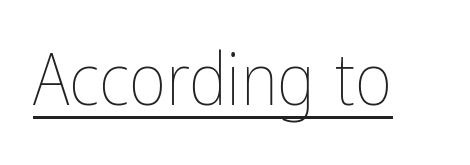
When letters stand straight like this, we call the style roman or upright. A typographer would call this underscored text. Is this a fixed-width face? No — the glyphs have proportional, varying widths. The face used here is rendered with its standard letterfit. Heft: none added — not bold.
